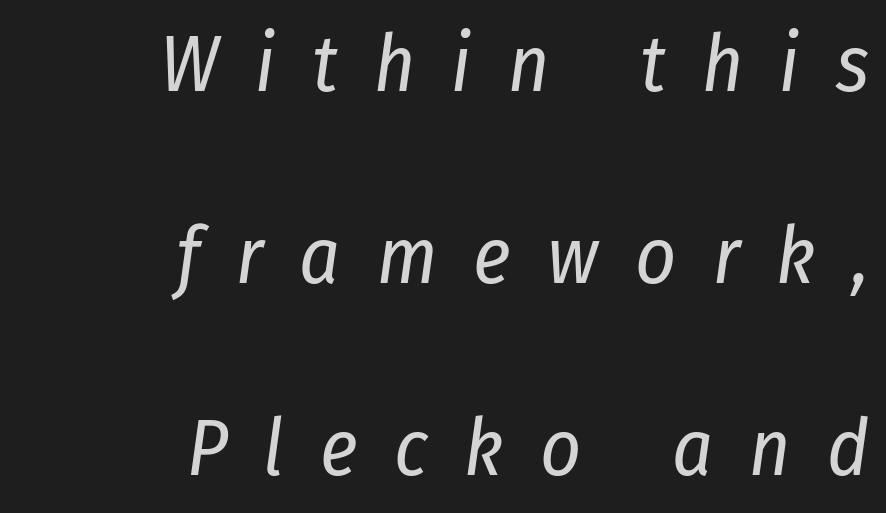
A bare baseline throughout the passage. Observe the lean: these are italic letterforms. Line endings align vertically; line beginnings do not. Here the designer chose a conventional face with non-uniform glyph widths.
